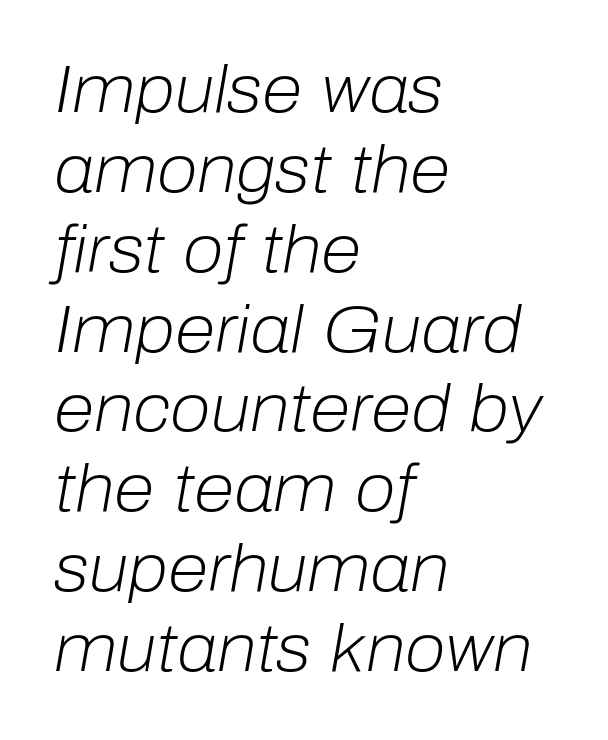
Q: Is the text bold? A: No.
Q: Is the text italic (slanted)? A: Yes, it leans right by about 10 degrees.
Q: Is the text underlined? A: No.
Q: How is the paragraph aligned? A: Left-aligned.
Q: Is the spacing between letters normal or unusually wide? A: Normal.
Q: Width (condensed, normal, or wide)? A: Normal.
Q: Stroke contrast? A: Low.
Q: x-height? A: Medium.
Q: Monospaced? A: No.
